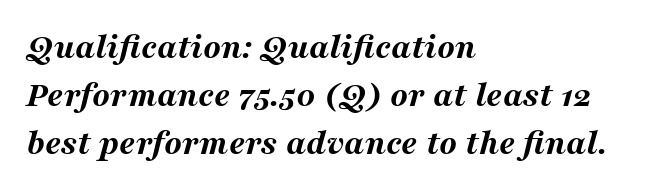
Caption: bold face, heavy strokes. Looks like regular typesetting: each glyph gets only the width it needs. Does extra space separate the letters? No, they use regular spacing. This sample is left-justified, so line endings fall wherever the words run out. The string is rendered with underlining switched off. Yep, that's italic — everything's leaning.
